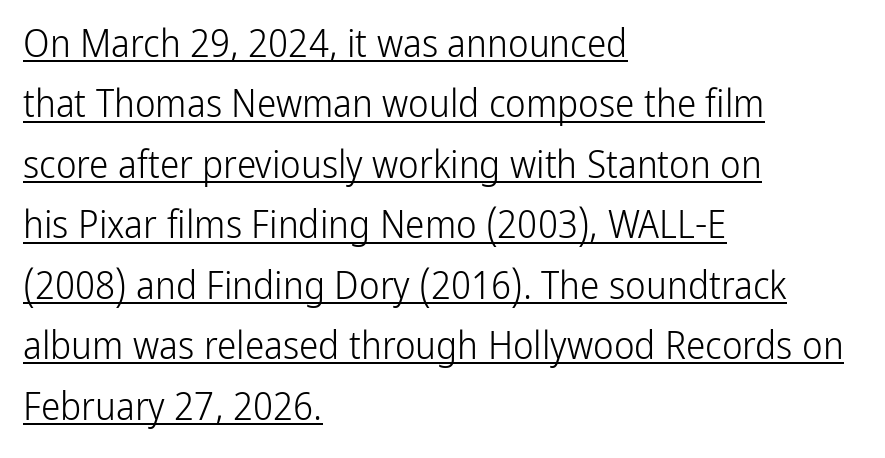
The image shows 39 px light, condensed sans-serif type, upright; set left-aligned, normal line spacing (1.55x), normal letter spacing, underlined; low stroke contrast and a medium x-height.
